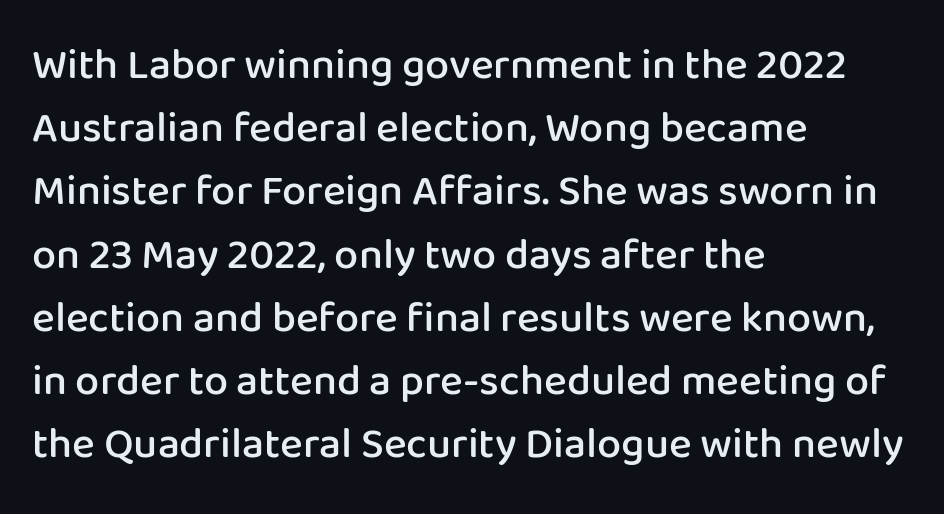
Q: Is the text bold? A: Semi-bold.
Q: Is the text italic (slanted)? A: No, it is upright.
Q: Is the typeface a serif or a sans-serif typeface? A: Sans-serif.
Q: Is the text underlined? A: No.
Q: How is the paragraph aligned? A: Left-aligned.
Q: Is the spacing between letters normal or unusually wide? A: Normal.
Q: Is the spacing between lines tight, normal or loose? A: Normal.
Q: Width (condensed, normal, or wide)? A: Normal.
Q: Stroke contrast? A: Low.
Q: x-height? A: Medium.
Q: Monospaced? A: No.
